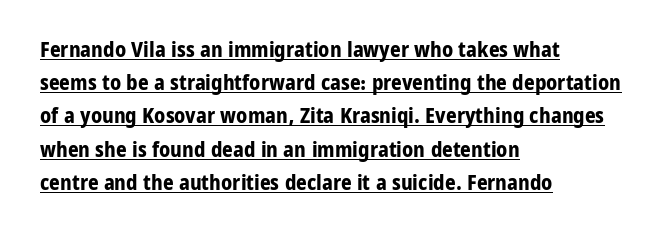
The image shows 21 px bold type, upright; set left-aligned, normal line spacing (1.58x), normal letter spacing, underlined.
